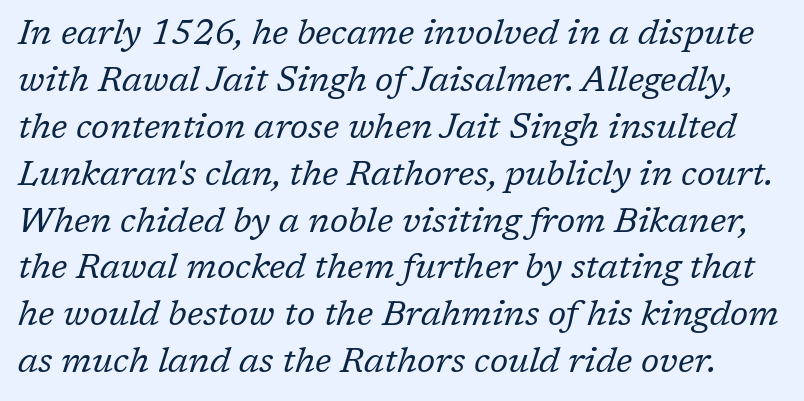
{"serif": "yes", "italic": "yes", "lean": "right", "slant_degrees": 17, "bold": "no", "weight": "regular", "width": "normal", "stroke_contrast": "low", "x_height": "medium", "monospaced": "no", "underline": "no", "line_spacing": "normal", "line_spacing_ratio": 1.34, "letter_spacing": "normal", "letter_spacing_em": 0.0, "glyph_px": 35}
